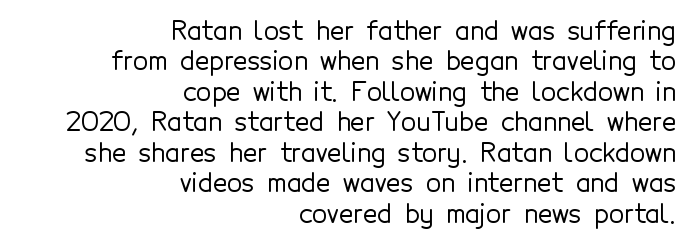
{"italic": "no", "underline": "no", "align": "right", "line_spacing_ratio": 1.22, "letter_spacing": "normal", "letter_spacing_em": 0.0, "glyph_px": 25}
